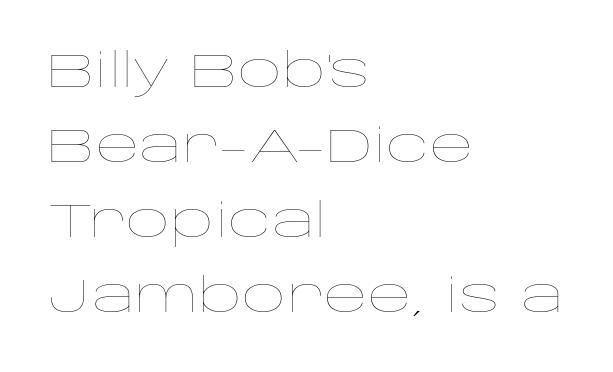
Q: Is the text bold? A: No.
Q: Is the text italic (slanted)? A: No, it is upright.
Q: Is the text underlined? A: No.
Q: How is the paragraph aligned? A: Left-aligned.
Q: Is the spacing between letters normal or unusually wide? A: Normal.
Q: Is the spacing between lines tight, normal or loose? A: Normal.
Q: Width (condensed, normal, or wide)? A: Wide.
Q: Stroke contrast? A: Low.
Q: x-height? A: Large.
Q: Monospaced? A: No.
